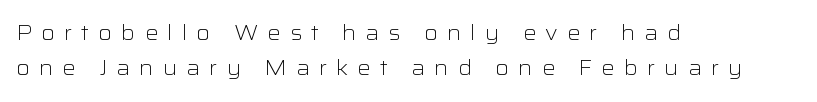
Q: Is the text bold? A: No.
Q: Is the text italic (slanted)? A: No, it is upright.
Q: Is the text underlined? A: No.
Q: How is the paragraph aligned? A: Left-aligned.
Q: Is the spacing between letters normal or unusually wide? A: Unusually wide.
Q: Is the spacing between lines tight, normal or loose? A: Normal.
